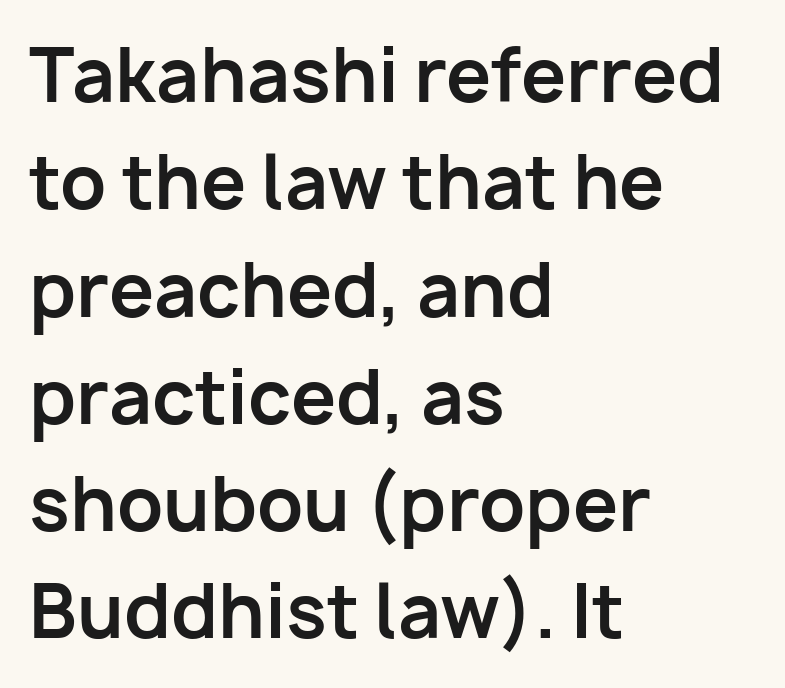
{"serif": "no", "italic": "no", "bold": "yes", "weight": "bold", "width": "normal", "stroke_contrast": "low", "x_height": "medium", "monospaced": "no", "underline": "no", "align": "left", "line_spacing": "normal", "line_spacing_ratio": 1.49, "letter_spacing": "normal", "letter_spacing_em": 0.0, "glyph_px": 72}
